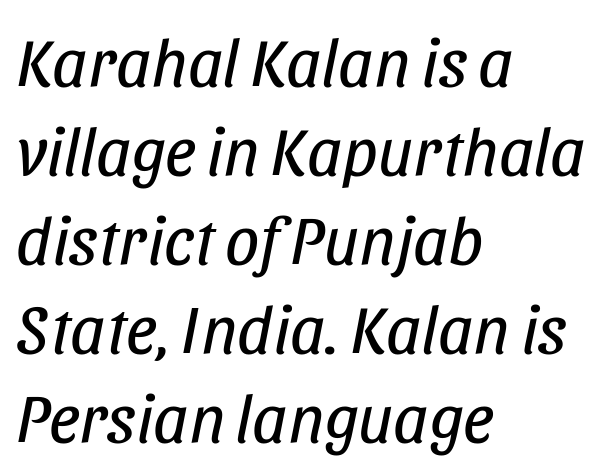
The image shows 68 px regular-weight, condensed type, italic (leaning right); set left-aligned, normal line spacing (1.31x), normal letter spacing, not underlined; low stroke contrast and a large x-height.
